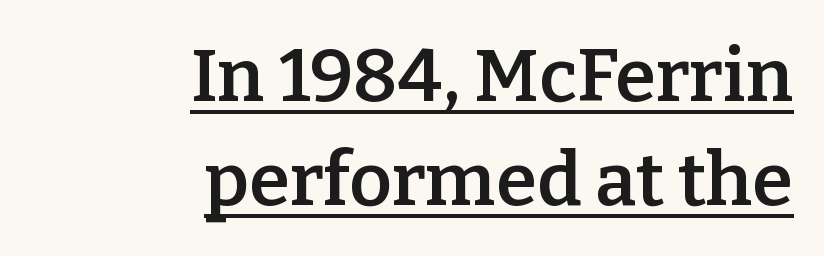
{"serif": "yes", "italic": "no", "bold": "semi", "weight": "semibold", "width": "normal", "stroke_contrast": "low", "x_height": "medium", "monospaced": "no", "underline": "yes", "align": "right", "line_spacing": "normal", "line_spacing_ratio": 1.4, "letter_spacing": "normal", "letter_spacing_em": 0.0, "glyph_px": 74}
